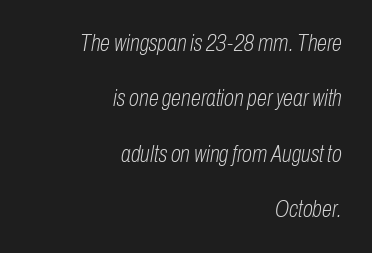
{"italic": "yes", "lean": "right", "slant_degrees": 10, "bold": "no", "underline": "no", "align": "right", "line_spacing": "loose", "line_spacing_ratio": 2.41, "letter_spacing": "normal", "letter_spacing_em": 0.0, "glyph_px": 23}
